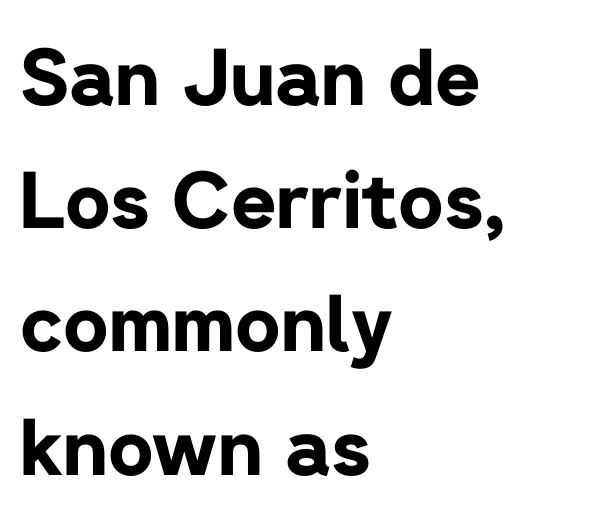
The image shows 78 px bold sans-serif type, upright; set left-aligned, normal line spacing (1.58x), normal letter spacing, not underlined; low stroke contrast and a medium x-height.
